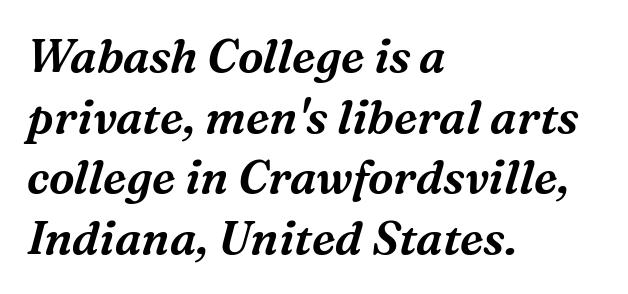
{"serif": "yes", "italic": "yes", "lean": "right", "slant_degrees": 16, "width": "normal", "stroke_contrast": "medium", "x_height": "medium", "monospaced": "no", "underline": "no", "align": "left", "line_spacing": "normal", "line_spacing_ratio": 1.32, "letter_spacing": "normal", "letter_spacing_em": 0.0, "glyph_px": 46}
